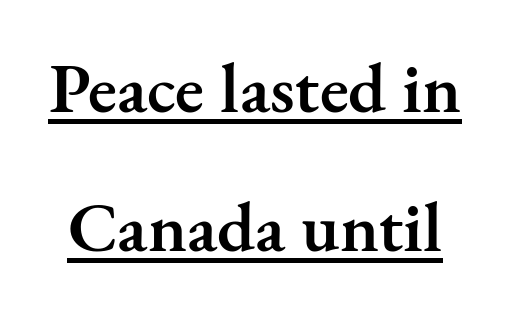
Is the type bold? Partly — it's a semibold, heavier than regular but not fully bold. The typeface chosen for these lines features serifs. How would I describe the line gaps? Wide and relaxed. Vertical strokes here are truly vertical. Nothing unusual about the tracking: characters are spaced as the font intends.
